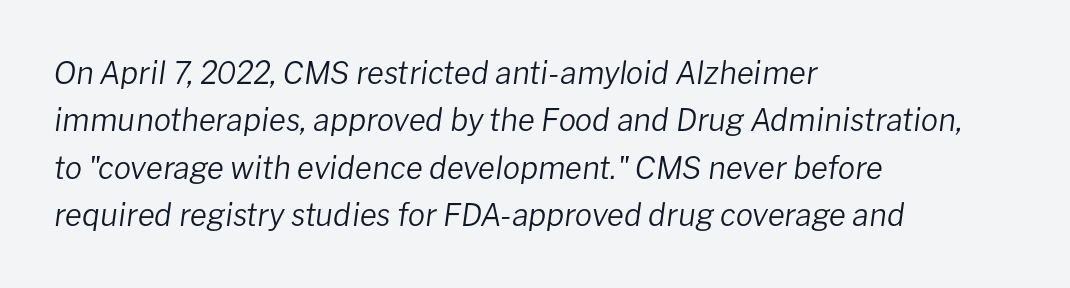
The image shows 31 px regular-weight type, italic (leaning right); set left-aligned, normal line spacing (1.53x), normal letter spacing, not underlined; low stroke contrast and a medium x-height.
